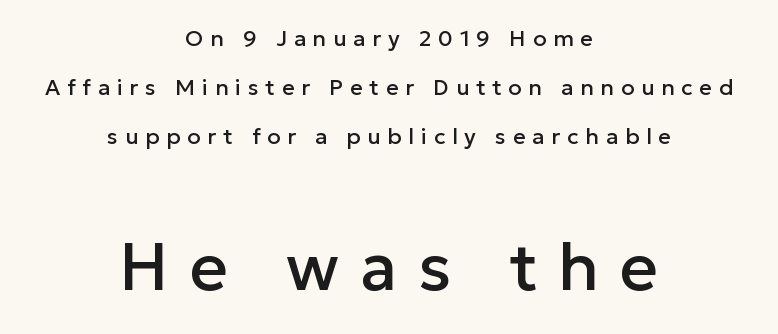
The image shows 67 px sans-serif type, upright; set centered, loose line spacing (2.22x), unusually wide letter spacing (+0.31 em), not underlined; the second (bottom) block is 3.05x larger; low stroke contrast and a medium x-height.
